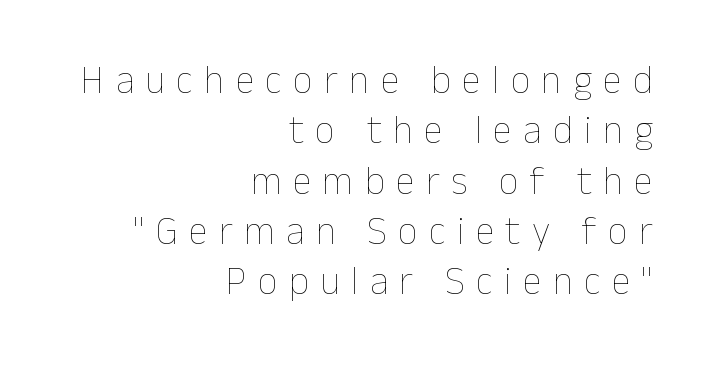
The image shows 39 px thin type, upright; set right-aligned, normal line spacing (1.29x), unusually wide letter spacing (+0.29 em), not underlined; low stroke contrast and a medium x-height.
